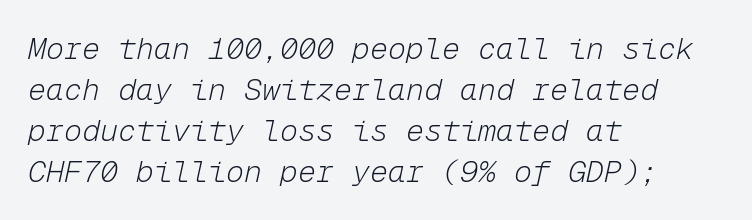
Q: Is the text bold? A: No.
Q: Is the text italic (slanted)? A: Yes, it leans right by about 12 degrees.
Q: Is the text underlined? A: No.
Q: How is the paragraph aligned? A: Left-aligned.
Q: Is the spacing between letters normal or unusually wide? A: Normal.
Q: Is the spacing between lines tight, normal or loose? A: Normal.
Q: Width (condensed, normal, or wide)? A: Normal.
Q: Stroke contrast? A: Low.
Q: x-height? A: Medium.
Q: Monospaced? A: Yes.
